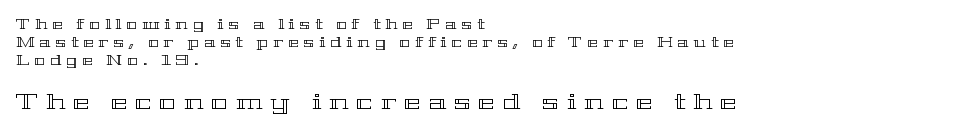
Q: Is the text italic (slanted)? A: No, it is upright.
Q: Is the text underlined? A: No.
Q: How is the paragraph aligned? A: Left-aligned.
Q: Is the spacing between letters normal or unusually wide? A: Unusually wide.
Q: Is the spacing between lines tight, normal or loose? A: Normal.
Q: Which block of text is set in a larger size, the first (top) or the second (bottom)? A: The second (bottom) one.
